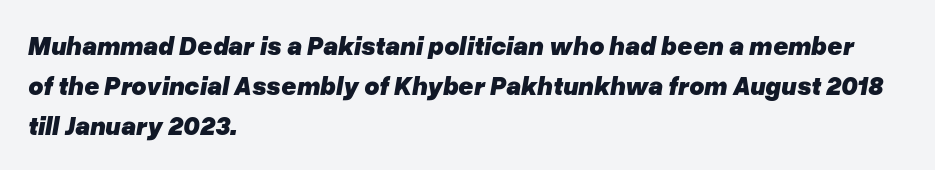
Descenders are the only things crossing below the line. Honestly, the row spacing looks completely unremarkable. Line beginnings align vertically; line endings do not. The strokes are fattened all the way to bold.
